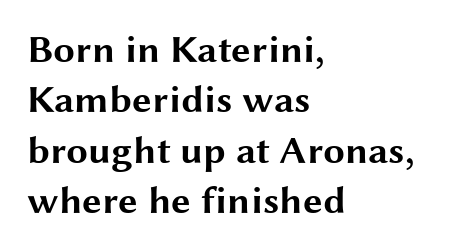
The image shows 39 px bold, wide sans-serif type, upright; set left-aligned, normal line spacing (1.29x), normal letter spacing, not underlined; medium stroke contrast and a medium x-height.
